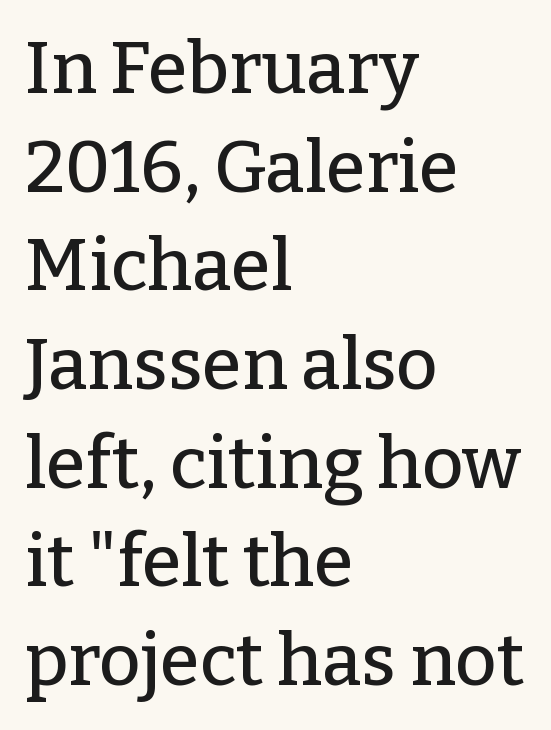
A serif font was chosen for this passage. Has an underline been added? It has not. Leftover space on each line is placed entirely after the last word. This is roman type, the default non-slanted kind. A typesetter would call this proportional, since set widths differ per character.
